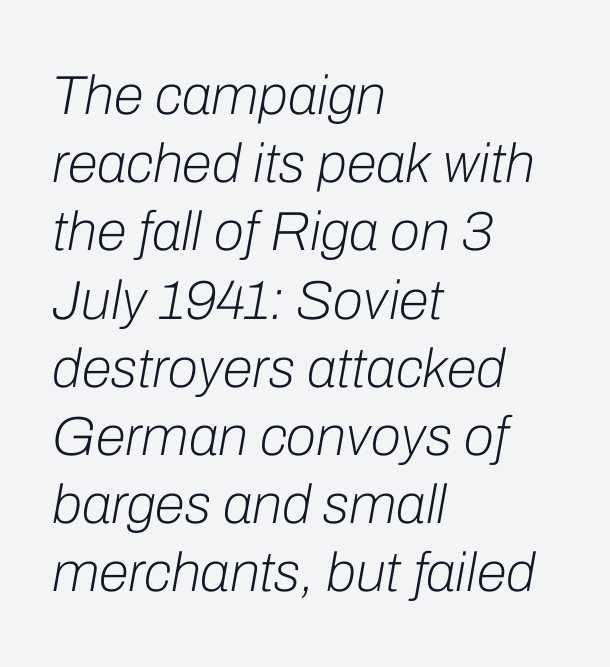
{"italic": "yes", "lean": "right", "slant_degrees": 10, "bold": "no", "weight": "light", "width": "normal", "stroke_contrast": "low", "x_height": "medium", "monospaced": "no", "underline": "no", "align": "left", "line_spacing_ratio": 1.24, "letter_spacing": "normal", "letter_spacing_em": 0.0, "glyph_px": 55}
